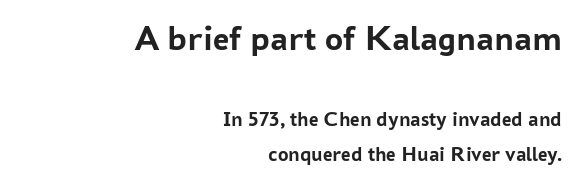
A typesetter would label this face a sans. Horizontal alignment here is rightward, an uncommon choice for prose. Baseline-to-baseline distance is the conventional proportion of letter height. Unmarked baselines from the first word to the last. The typography opts for an upright posture over an oblique one.
